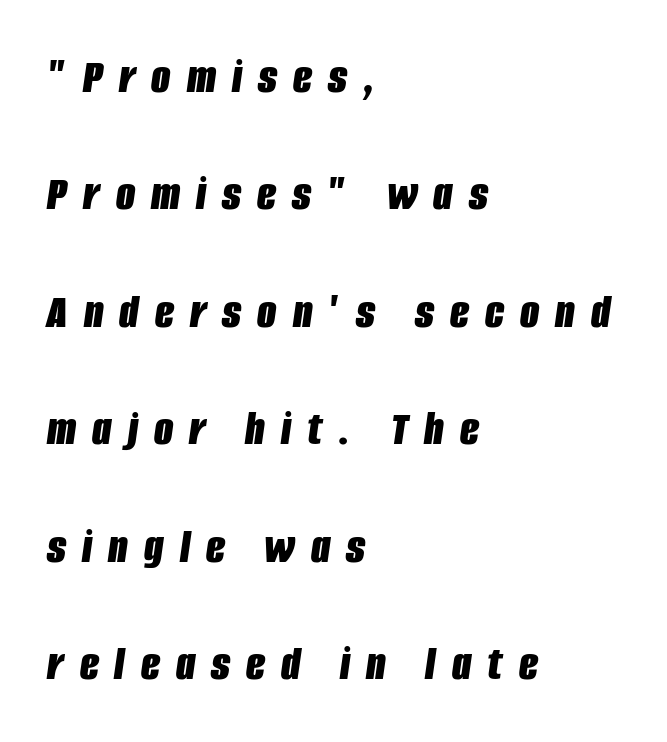
Q: Is the text bold? A: Yes.
Q: Is the text italic (slanted)? A: Yes, it leans right by about 8 degrees.
Q: Is the text underlined? A: No.
Q: How is the paragraph aligned? A: Left-aligned.
Q: Is the spacing between letters normal or unusually wide? A: Unusually wide.
Q: Is the spacing between lines tight, normal or loose? A: Loose.
Q: Width (condensed, normal, or wide)? A: Condensed.
Q: Stroke contrast? A: Low.
Q: x-height? A: Large.
Q: Monospaced? A: No.
